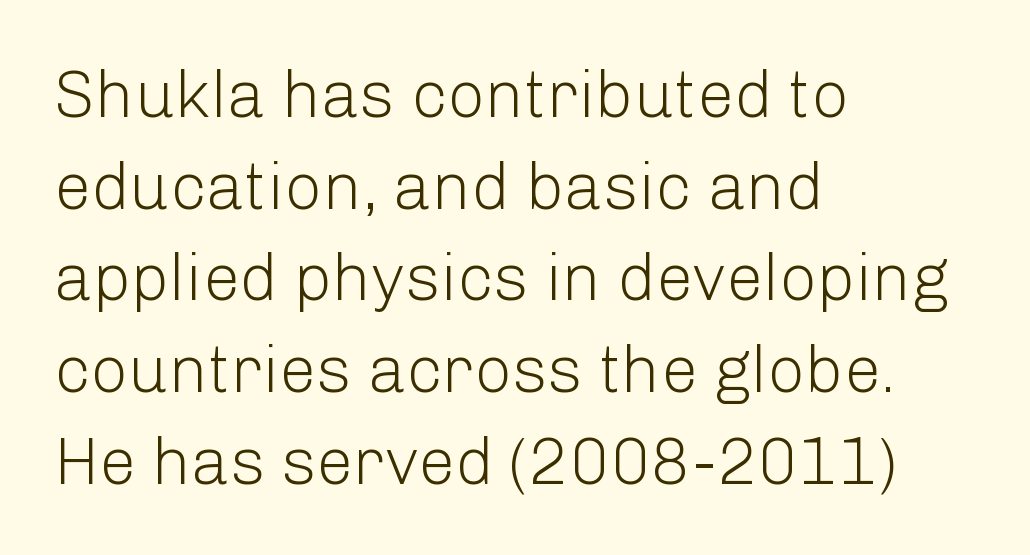
The image shows 66 px light sans-serif type, upright; set left-aligned, normal line spacing (1.39x), normal letter spacing, not underlined; low stroke contrast and a medium x-height.
